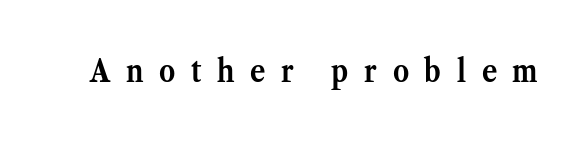
The image shows 32 px semibold serif type, upright; set unusually wide letter spacing (+0.49 em), not underlined; medium stroke contrast and a medium x-height.
